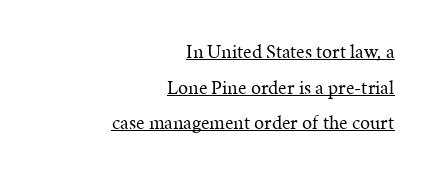
Q: Is the text bold? A: No.
Q: Is the text italic (slanted)? A: No, it is upright.
Q: Is the text underlined? A: Yes.
Q: How is the paragraph aligned? A: Right-aligned.
Q: Is the spacing between letters normal or unusually wide? A: Normal.
